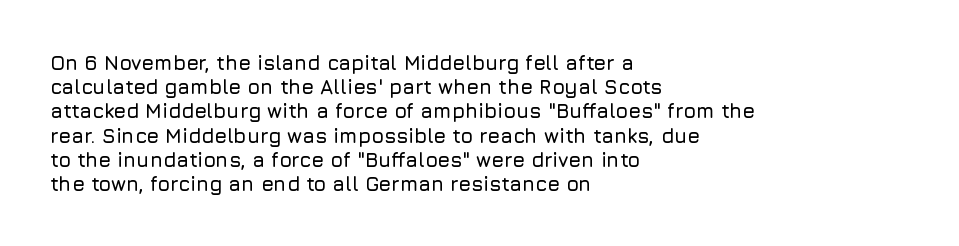
{"italic": "no", "underline": "no", "align": "left", "line_spacing_ratio": 1.21, "letter_spacing": "normal", "letter_spacing_em": 0.0, "glyph_px": 20}
